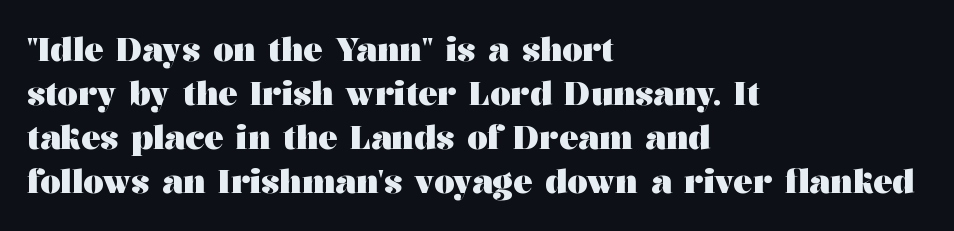
Q: Is the text bold? A: Yes.
Q: Is the text italic (slanted)? A: No, it is upright.
Q: Is the typeface a serif or a sans-serif typeface? A: Serif.
Q: Is the text underlined? A: No.
Q: How is the paragraph aligned? A: Left-aligned.
Q: Is the spacing between letters normal or unusually wide? A: Normal.
Q: Is the spacing between lines tight, normal or loose? A: Normal.
Q: Width (condensed, normal, or wide)? A: Wide.
Q: Stroke contrast? A: Medium.
Q: x-height? A: Medium.
Q: Monospaced? A: No.
